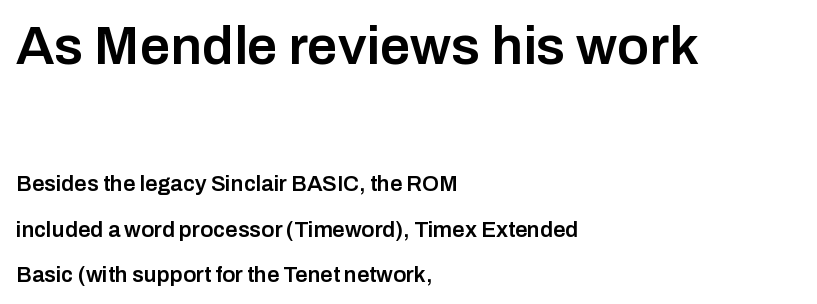
{"serif": "no", "italic": "no", "bold": "semi", "weight": "semibold", "width": "normal", "stroke_contrast": "low", "x_height": "medium", "monospaced": "no", "underline": "no", "align": "left", "line_spacing": "loose", "line_spacing_ratio": 2.07, "letter_spacing": "normal", "letter_spacing_em": 0.0, "larger_block": "first", "size_ratio": 2.45, "glyph_px": 54}
